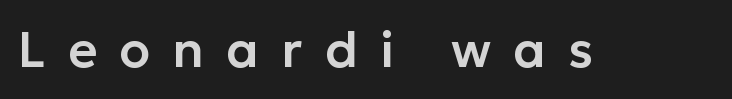
No feet cap the strokes, marking this as sans-serif type. Spacing verdict: proportional, widths tailored to each character. This rendering widens character spacing well past its baseline value. A typesetter would mark this as roman, not italic.
